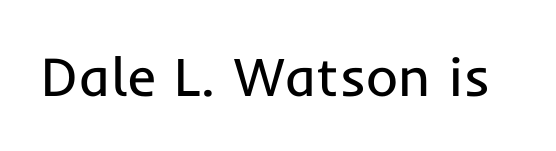
{"serif": "no", "italic": "no", "bold": "no", "weight": "regular", "width": "normal", "stroke_contrast": "low", "x_height": "medium", "monospaced": "no", "underline": "no", "letter_spacing": "normal", "letter_spacing_em": 0.0, "glyph_px": 55}
